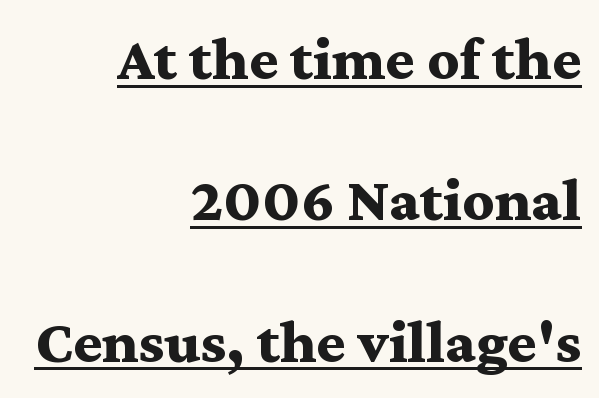
The image shows 62 px bold, wide serif type, upright; set right-aligned, loose line spacing (2.28x), normal letter spacing, underlined; medium stroke contrast and a medium x-height.
